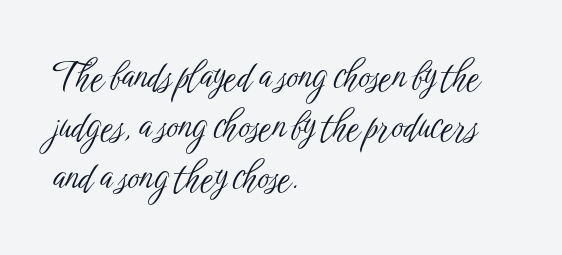
{"serif": "no", "bold": "no", "weight": "light", "width": "condensed", "stroke_contrast": "low", "x_height": "medium", "monospaced": "no", "underline": "no", "align": "left", "line_spacing": "normal", "line_spacing_ratio": 1.4, "letter_spacing": "normal", "letter_spacing_em": 0.0, "glyph_px": 36}
